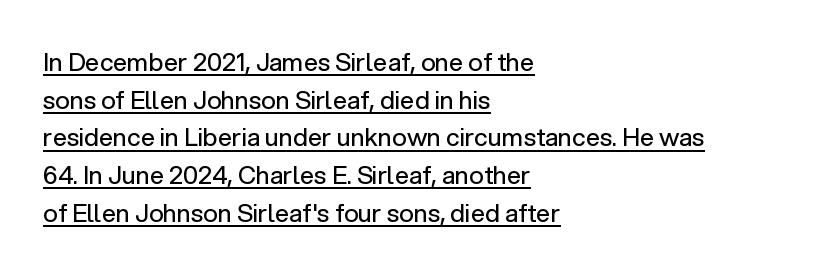
Notice how the stems are strictly vertical — no italics here. Weight: regular or lighter. The ragged edge is on the right, which tells us the setting is flush left. The rendered words wear a rule along their underside. Caption: standard tracking, unaltered. Notice how descenders clear the ascenders below comfortably — that's standard leading.
